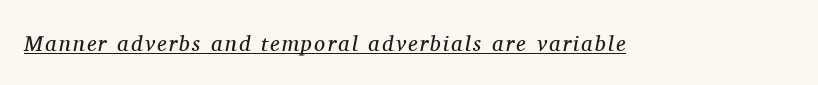
Students, observe the line beneath the letters — that is underlining. Ink coverage per letter is moderate at most. The font's italic variant was chosen for this text.
